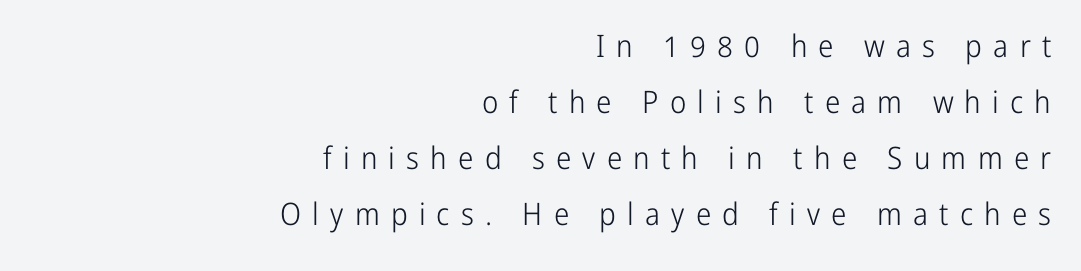
The image shows 31 px light, condensed sans-serif type, upright; set right-aligned, line spacing 1.81x, unusually wide letter spacing (+0.36 em), not underlined; low stroke contrast and a medium x-height.
